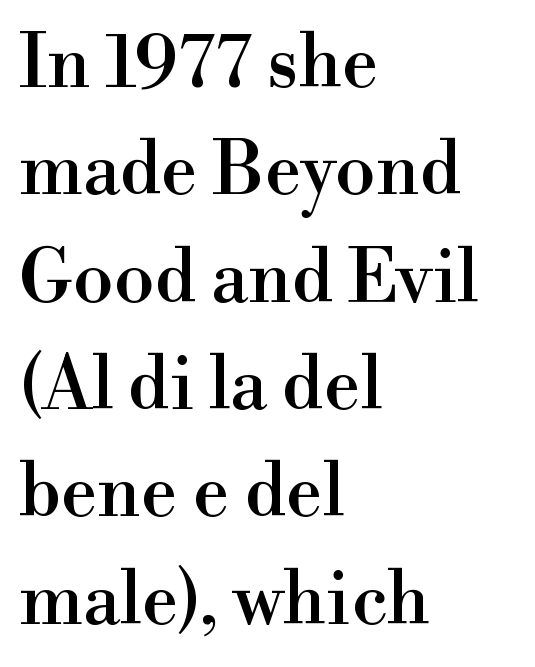
{"serif": "yes", "italic": "no", "width": "normal", "stroke_contrast": "high", "x_height": "small", "monospaced": "no", "underline": "no", "align": "left", "line_spacing": "normal", "line_spacing_ratio": 1.47, "letter_spacing": "normal", "letter_spacing_em": 0.0, "glyph_px": 73}
